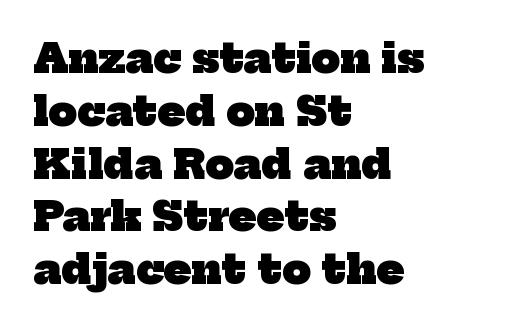
The image shows 40 px heavy serif type; set left-aligned, normal line spacing (1.32x), normal letter spacing, not underlined; low stroke contrast and a medium x-height.
